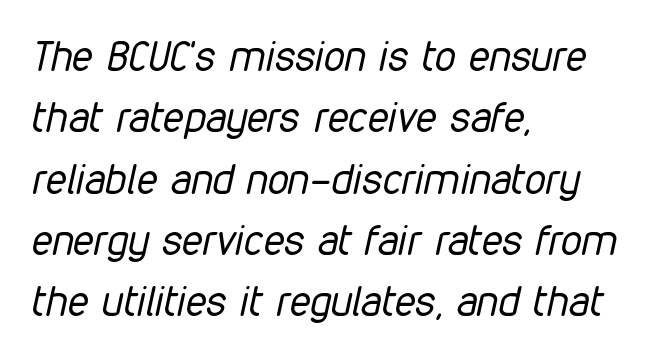
Q: Is the text bold? A: No.
Q: Is the text italic (slanted)? A: Yes, it leans right by about 12 degrees.
Q: Is the text underlined? A: No.
Q: How is the paragraph aligned? A: Left-aligned.
Q: Is the spacing between letters normal or unusually wide? A: Normal.
Q: Is the spacing between lines tight, normal or loose? A: Normal.
Q: Width (condensed, normal, or wide)? A: Condensed.
Q: Stroke contrast? A: Low.
Q: x-height? A: Medium.
Q: Monospaced? A: No.
